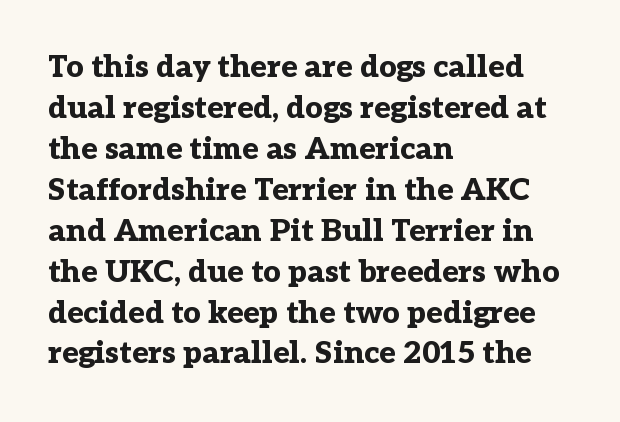
Serif or sans? Serif — the stroke terminals have little feet. The words here are not underlined. The letters are bold, with thick, heavy strokes. The lettering holds an erect, upright posture throughout.
